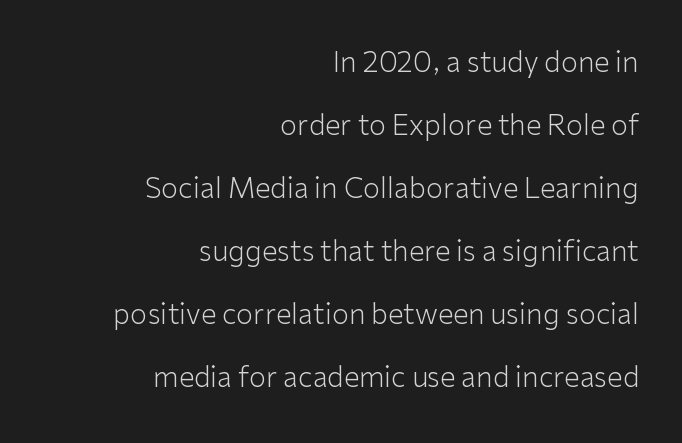
{"serif": "no", "italic": "no", "bold": "no", "weight": "light", "width": "normal", "stroke_contrast": "low", "x_height": "medium", "monospaced": "no", "underline": "no", "align": "right", "line_spacing": "loose", "line_spacing_ratio": 2.25, "letter_spacing": "normal", "letter_spacing_em": 0.0, "glyph_px": 28}
